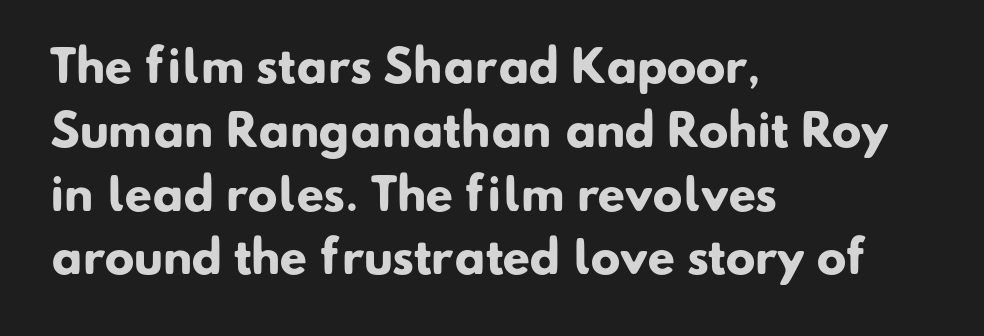
{"serif": "no", "bold": "yes", "weight": "heavy", "width": "normal", "stroke_contrast": "low", "x_height": "small", "monospaced": "no", "underline": "no", "align": "left", "line_spacing": "normal", "line_spacing_ratio": 1.45, "letter_spacing": "normal", "letter_spacing_em": 0.0, "glyph_px": 44}
